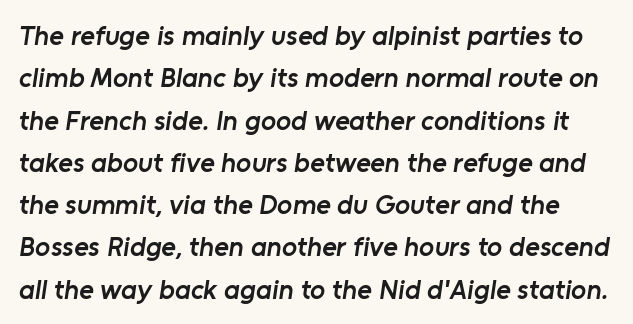
The image shows 28 px semibold sans-serif type; set normal line spacing (1.51x), normal letter spacing, not underlined; low stroke contrast and a medium x-height.
